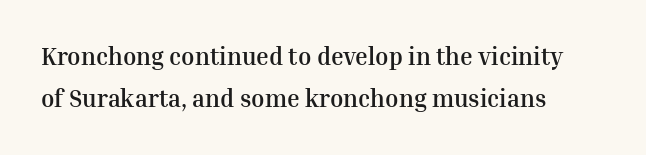
Q: Is the text bold? A: Yes.
Q: Is the text italic (slanted)? A: No, it is upright.
Q: Is the text underlined? A: No.
Q: How is the paragraph aligned? A: Left-aligned.
Q: Is the spacing between letters normal or unusually wide? A: Normal.
